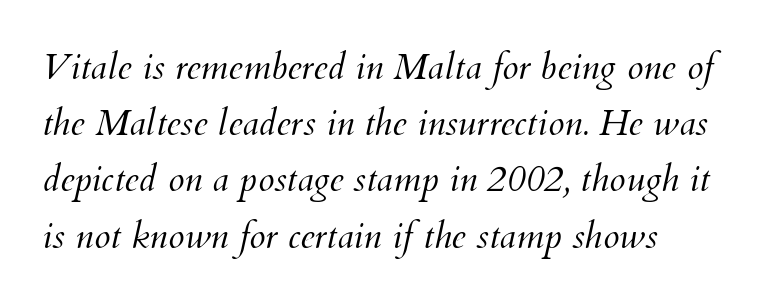
Q: Is the text bold? A: No.
Q: Is the text italic (slanted)? A: Yes, it leans right by about 12 degrees.
Q: Is the text underlined? A: No.
Q: Is the spacing between letters normal or unusually wide? A: Normal.
Q: Is the spacing between lines tight, normal or loose? A: Normal.
Q: Width (condensed, normal, or wide)? A: Normal.
Q: Stroke contrast? A: Medium.
Q: x-height? A: Small.
Q: Monospaced? A: No.
